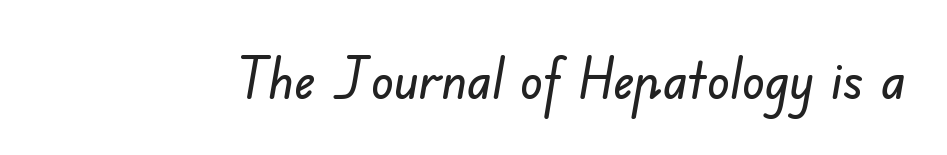
The image shows 56 px sans-serif type; set normal letter spacing, not underlined; low stroke contrast and a small x-height.
